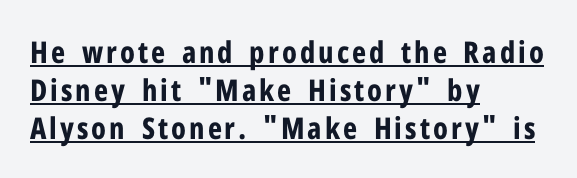
No feet cap the strokes, marking this as sans-serif type. Varying glyph widths throughout — classic text-font behaviour. What's the leading like? Ordinary, nothing unusual. The paragraph has a hard left edge and a soft right edge. No italicization has been applied; the sample stays upright.
